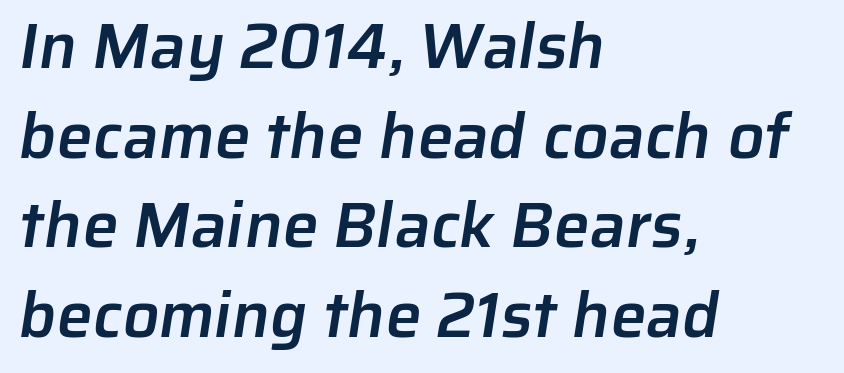
The image shows 64 px semibold sans-serif type; set left-aligned, normal line spacing (1.4x), normal letter spacing, not underlined; low stroke contrast and a medium x-height.
